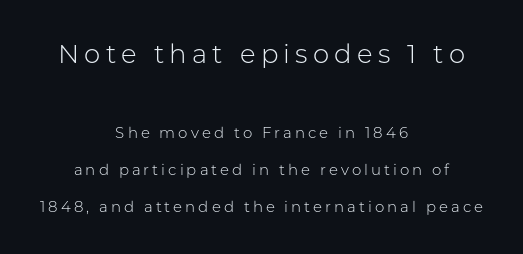
{"italic": "no", "bold": "no", "underline": "no", "align": "center", "line_spacing": "loose", "line_spacing_ratio": 2.49, "letter_spacing": "wide", "letter_spacing_em": 0.2, "larger_block": "first", "size_ratio": 1.73, "glyph_px": 26}
